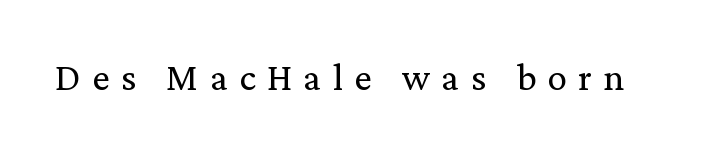
The image shows 39 px regular-weight serif type, upright; set unusually wide letter spacing (+0.29 em), not underlined; low stroke contrast and a medium x-height.
